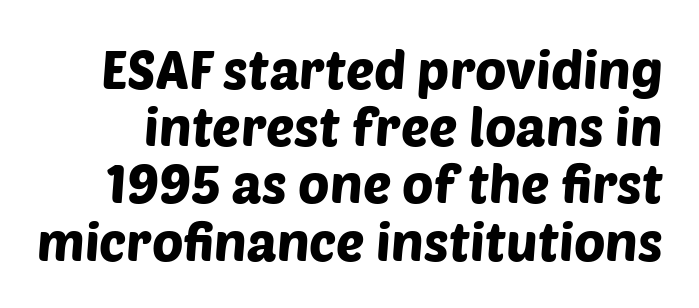
Vertically, the passage feels compressed, each row crowding the next. The letters advance in unequal steps, a hallmark of proportional type. Letter spacing: default. The passage shown is not underscored anywhere. Unlike a traditional serif, this face leaves its strokes unadorned.
